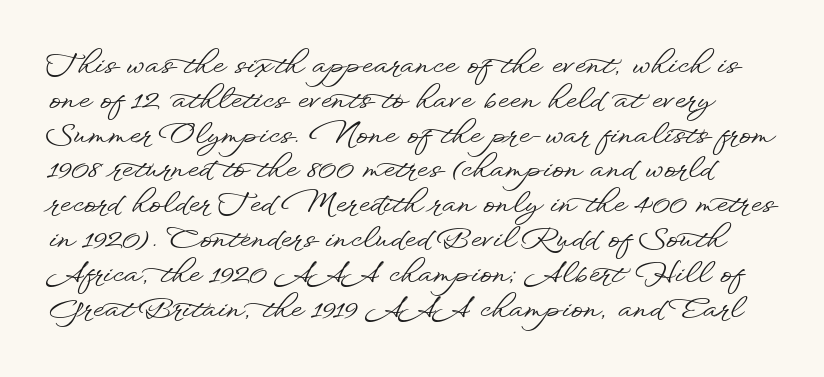
Q: Is the text italic (slanted)? A: Yes.
Q: Is the typeface a serif or a sans-serif typeface? A: Sans-serif.
Q: Is the text underlined? A: No.
Q: Is the spacing between letters normal or unusually wide? A: Normal.
Q: Width (condensed, normal, or wide)? A: Wide.
Q: Stroke contrast? A: Low.
Q: x-height? A: Small.
Q: Monospaced? A: No.
